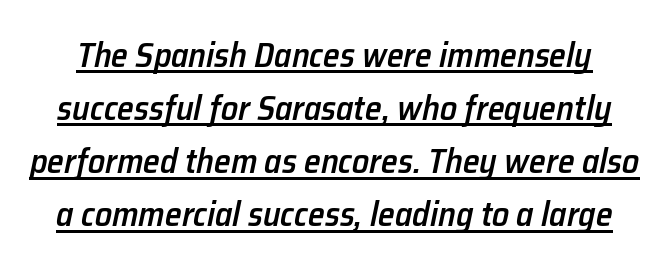
A semibold gives these letters moderate extra thickness, short of bold. The passage shown is underscored from start to finish. The whole block is typeset with a tilt. Line spacing here is normal. The line texture is even and compact thanks to regular tracking.
